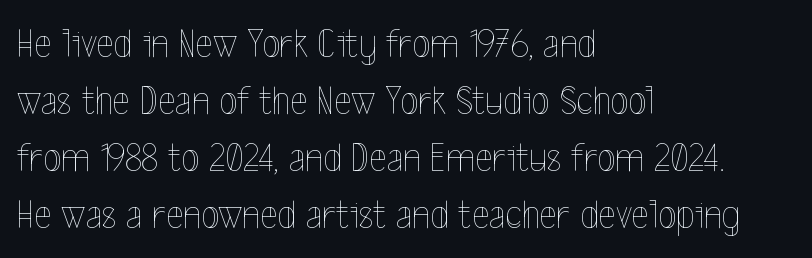
{"italic": "no", "bold": "no", "weight": "thin", "width": "condensed", "x_height": "medium", "monospaced": "no", "underline": "no", "align": "left", "line_spacing": "normal", "line_spacing_ratio": 1.36, "letter_spacing": "normal", "letter_spacing_em": 0.0, "glyph_px": 42}
